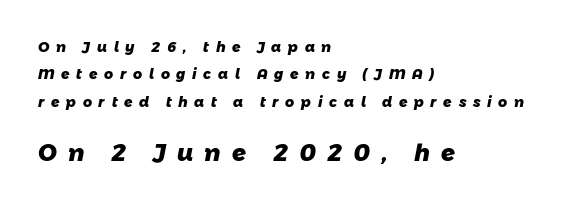
Q: Is the text bold? A: Yes.
Q: Is the text underlined? A: No.
Q: How is the paragraph aligned? A: Left-aligned.
Q: Is the spacing between letters normal or unusually wide? A: Unusually wide.
Q: Is the spacing between lines tight, normal or loose? A: Loose.
Q: Which block of text is set in a larger size, the first (top) or the second (bottom)? A: The second (bottom) one.
